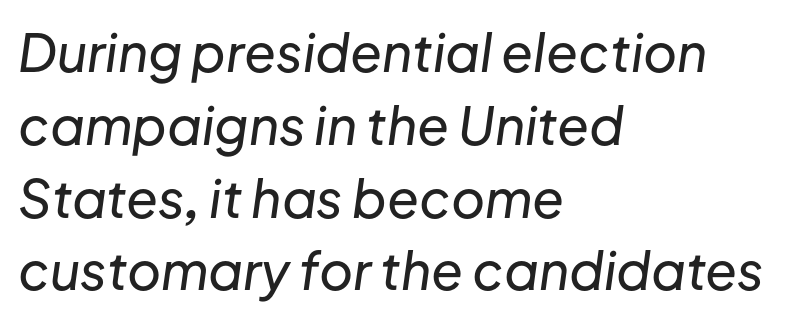
Q: Is the text italic (slanted)? A: Yes, it leans right by about 8 degrees.
Q: Is the text underlined? A: No.
Q: How is the paragraph aligned? A: Left-aligned.
Q: Is the spacing between letters normal or unusually wide? A: Normal.
Q: Is the spacing between lines tight, normal or loose? A: Normal.
Q: Width (condensed, normal, or wide)? A: Normal.
Q: Stroke contrast? A: Low.
Q: x-height? A: Medium.
Q: Monospaced? A: No.
